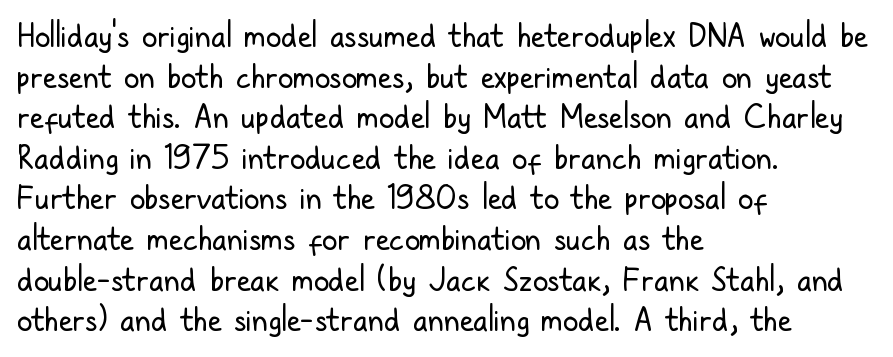
Q: Is the text bold? A: No.
Q: Is the text italic (slanted)? A: No, it is upright.
Q: Is the typeface a serif or a sans-serif typeface? A: Sans-serif.
Q: Is the text underlined? A: No.
Q: How is the paragraph aligned? A: Left-aligned.
Q: Is the spacing between letters normal or unusually wide? A: Normal.
Q: Is the spacing between lines tight, normal or loose? A: Normal.
Q: Width (condensed, normal, or wide)? A: Condensed.
Q: Stroke contrast? A: Low.
Q: x-height? A: Medium.
Q: Monospaced? A: No.
